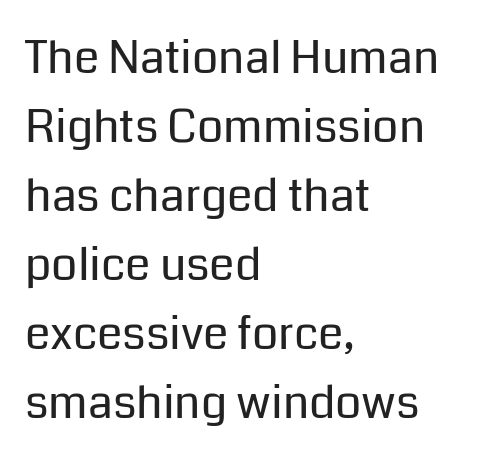
The cut favours lightness, reaching ordinary text weight at its darkest. Each line starts at the same left margin while the right side varies. Is this a fixed-width face? No — the glyphs have proportional, varying widths. This is the regular roman posture of the typeface. Does extra space separate the letters? No, they use regular spacing. The characters display no serif detailing; their extremities are plain.
